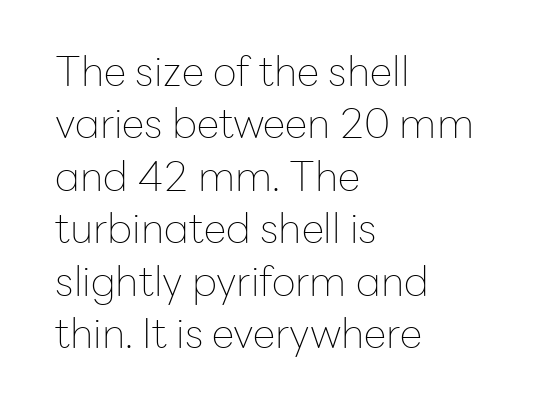
The image shows 41 px thin sans-serif type, upright; set left-aligned, normal line spacing (1.28x), normal letter spacing, not underlined; low stroke contrast and a medium x-height.
